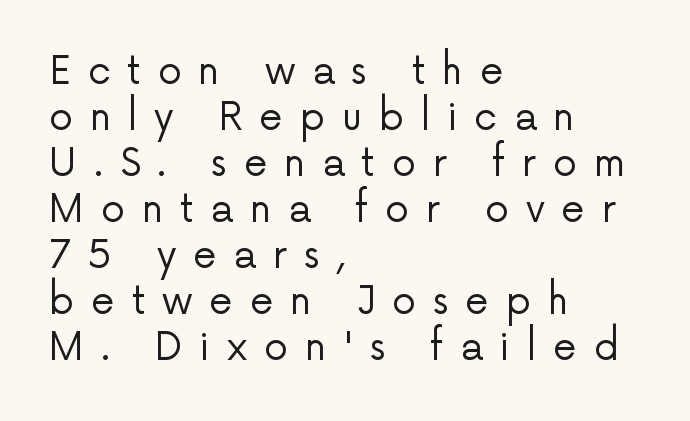
The image shows 38 px regular-weight sans-serif type, upright; set left-aligned, line spacing 1.21x, unusually wide letter spacing (+0.44 em), not underlined; low stroke contrast and a medium x-height.
